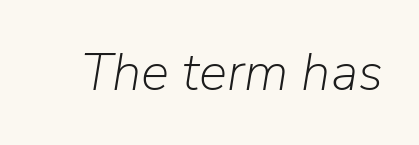
Q: Is the text bold? A: No.
Q: Is the text italic (slanted)? A: Yes, it leans right by about 9 degrees.
Q: Is the text underlined? A: No.
Q: Is the spacing between letters normal or unusually wide? A: Normal.
Q: Width (condensed, normal, or wide)? A: Normal.
Q: Stroke contrast? A: Low.
Q: x-height? A: Medium.
Q: Monospaced? A: No.
